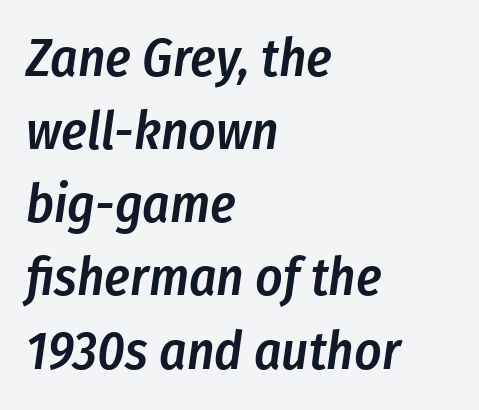
The image shows 53 px semibold, condensed type, italic (leaning right); set left-aligned, normal line spacing (1.38x), normal letter spacing, not underlined; low stroke contrast and a medium x-height.
